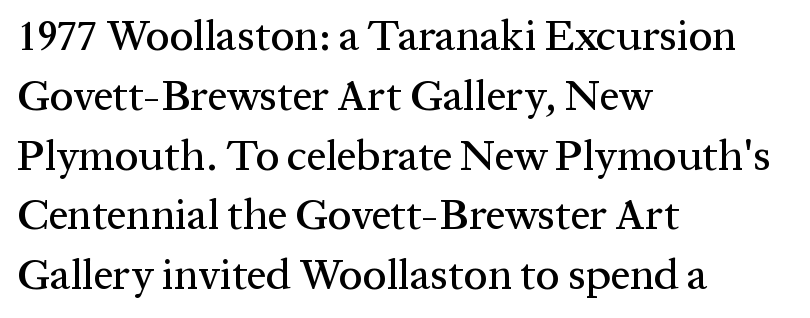
Q: Is the text italic (slanted)? A: No, it is upright.
Q: Is the typeface a serif or a sans-serif typeface? A: Serif.
Q: Is the text underlined? A: No.
Q: How is the paragraph aligned? A: Left-aligned.
Q: Is the spacing between letters normal or unusually wide? A: Normal.
Q: Is the spacing between lines tight, normal or loose? A: Normal.
Q: Width (condensed, normal, or wide)? A: Normal.
Q: Stroke contrast? A: Medium.
Q: x-height? A: Medium.
Q: Monospaced? A: No.
